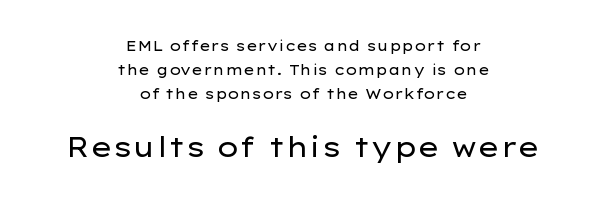
Every stem runs plumb, perpendicular to the baseline. The strip under each line holds only bare page. In terms of letterspacing, this is plain default setting. A centered setting, common on invitations and titles, is used for this passage. Two sizes are in play, and the larger belongs to the second block. The typeface has the unassuming heft of standard copy or less.
